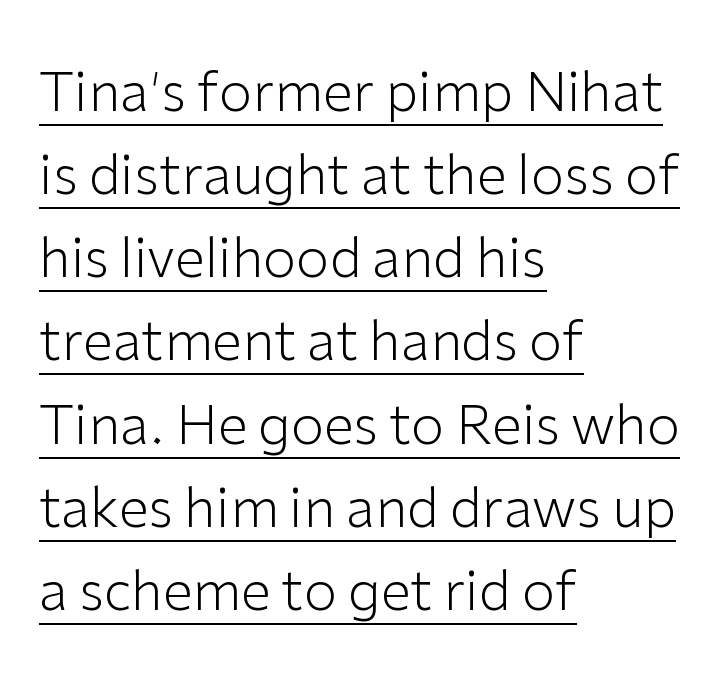
The image shows 54 px light sans-serif type, upright; set left-aligned, normal line spacing (1.54x), normal letter spacing, underlined; low stroke contrast and a medium x-height.
